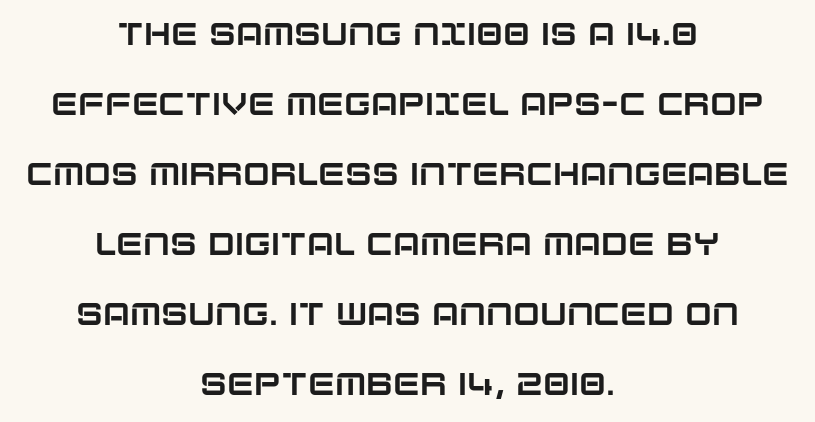
Rule under the text: the space is simply empty. To sum up the face: it is a sans, with no serifs. This sample uses plain, unmodified letter spacing. This sample has the flowing, uneven cadence of proportional lettering.
